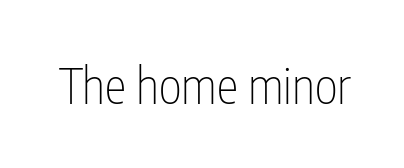
Q: Is the text bold? A: No.
Q: Is the text italic (slanted)? A: No, it is upright.
Q: Is the typeface a serif or a sans-serif typeface? A: Sans-serif.
Q: Is the text underlined? A: No.
Q: Is the spacing between letters normal or unusually wide? A: Normal.
Q: Width (condensed, normal, or wide)? A: Condensed.
Q: Stroke contrast? A: Low.
Q: x-height? A: Medium.
Q: Monospaced? A: No.
